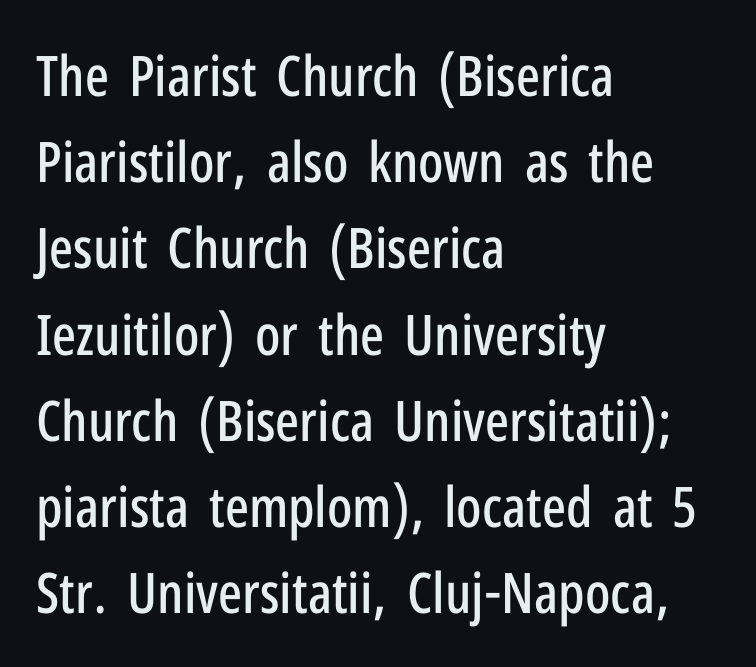
{"serif": "no", "italic": "no", "width": "condensed", "stroke_contrast": "low", "x_height": "medium", "monospaced": "no", "underline": "no", "align": "left", "line_spacing": "normal", "line_spacing_ratio": 1.54, "letter_spacing": "normal", "letter_spacing_em": 0.0, "glyph_px": 56}
